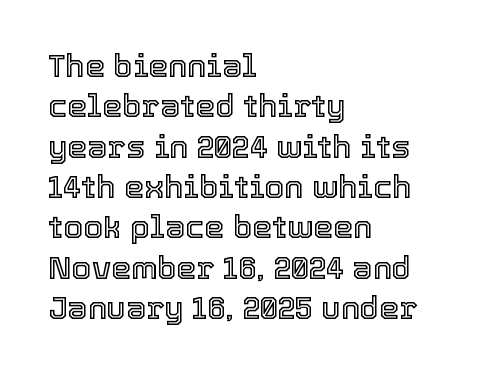
The image shows 32 px text type, upright; set left-aligned, normal line spacing (1.26x), normal letter spacing, not underlined; a medium x-height.
